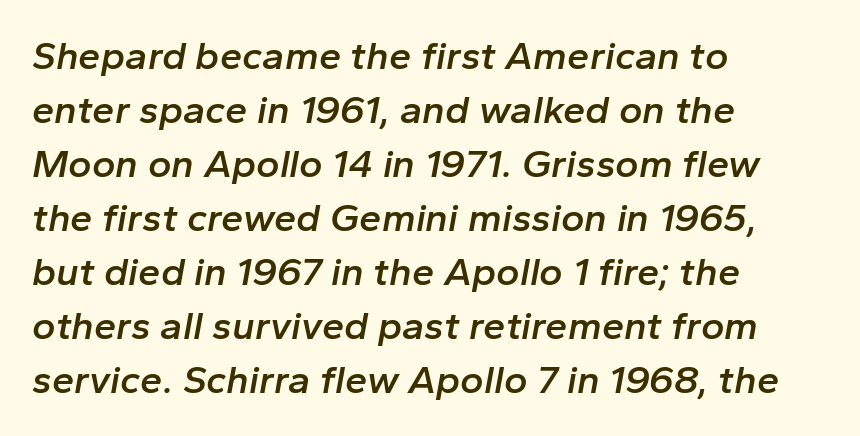
Q: Is the text bold? A: Semi-bold.
Q: Is the text italic (slanted)? A: Yes, it leans right by about 10 degrees.
Q: Is the text underlined? A: No.
Q: How is the paragraph aligned? A: Left-aligned.
Q: Is the spacing between letters normal or unusually wide? A: Normal.
Q: Is the spacing between lines tight, normal or loose? A: Normal.
Q: Width (condensed, normal, or wide)? A: Normal.
Q: Stroke contrast? A: Low.
Q: x-height? A: Medium.
Q: Monospaced? A: No.
